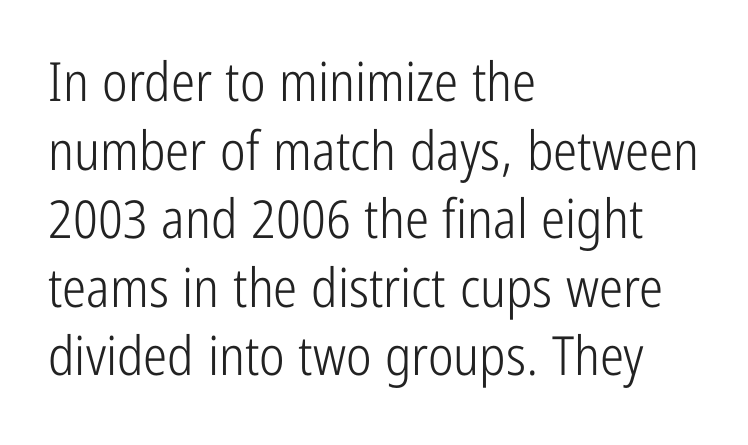
{"serif": "no", "italic": "no", "bold": "no", "weight": "light", "width": "condensed", "stroke_contrast": "low", "x_height": "medium", "monospaced": "no", "underline": "no", "align": "left", "line_spacing": "normal", "line_spacing_ratio": 1.27, "letter_spacing": "normal", "letter_spacing_em": 0.0, "glyph_px": 54}
